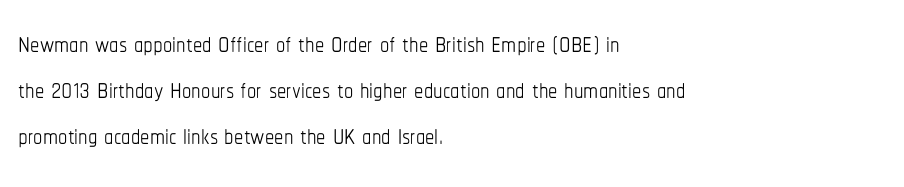
{"italic": "no", "bold": "no", "weight": "thin", "width": "condensed", "stroke_contrast": "low", "x_height": "medium", "monospaced": "no", "underline": "no", "align": "left", "line_spacing_ratio": 1.24, "letter_spacing": "normal", "letter_spacing_em": 0.0, "glyph_px": 37}
